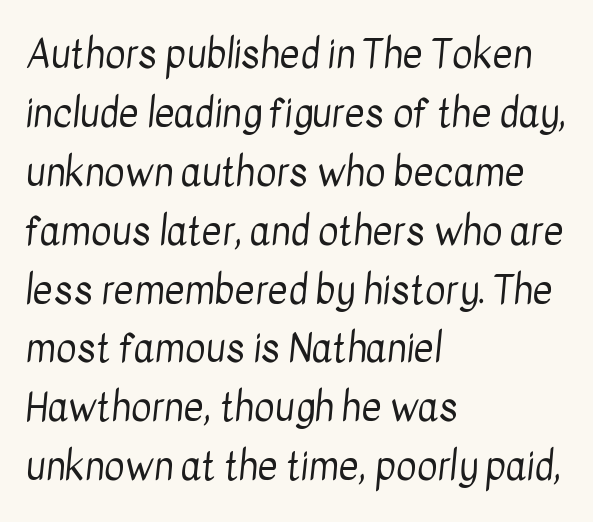
Font category for this specimen: sans-serif. The glyphs are unaccompanied by any horizontal stroke below them. Character widths vary here, with narrow letters taking less room than wide ones. Horizontal alignment here is leftward, the default for most running prose.
